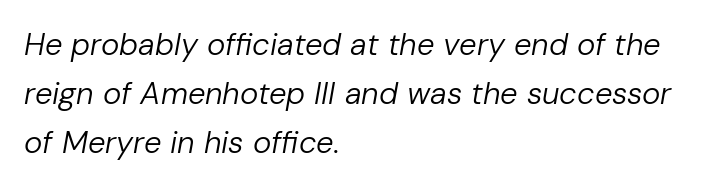
Q: Is the text bold? A: No.
Q: Is the text italic (slanted)? A: Yes, it leans right by about 10 degrees.
Q: Is the text underlined? A: No.
Q: How is the paragraph aligned? A: Left-aligned.
Q: Is the spacing between letters normal or unusually wide? A: Normal.
Q: Is the spacing between lines tight, normal or loose? A: Normal.
Q: Width (condensed, normal, or wide)? A: Normal.
Q: Stroke contrast? A: Low.
Q: x-height? A: Medium.
Q: Monospaced? A: No.
